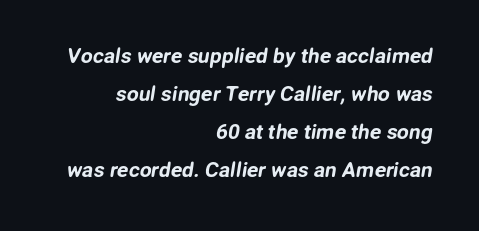
What stands out about the letter spacing? Nothing — it is the standard amount. One-word summary of the alignment: right. A bare baseline throughout the passage.
